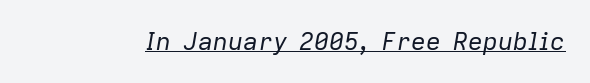
The image shows 25 px text type, italic (leaning right); set normal letter spacing, underlined.
